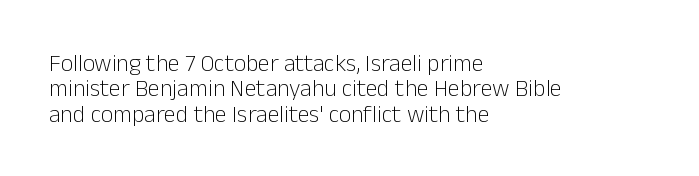
The image shows 24 px text type, upright; set left-aligned, tight line spacing (1.06x), normal letter spacing, not underlined.
